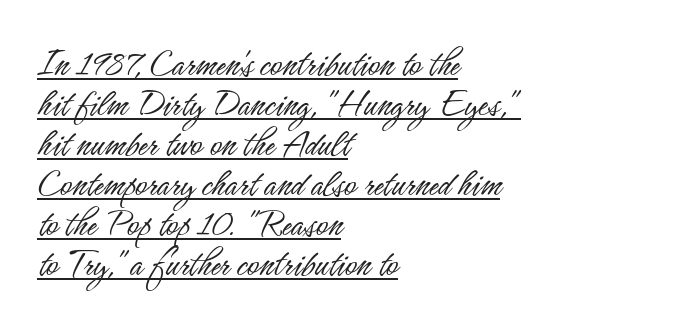
The image shows 40 px light, condensed sans-serif type; set left-aligned, tight line spacing (1.0x), normal letter spacing, underlined; low stroke contrast and a small x-height.
